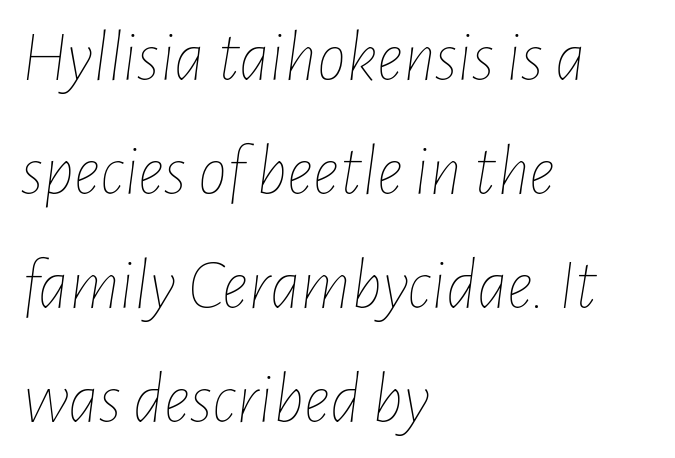
These lines are set flush left with a ragged right edge. Character widths vary here, with narrow letters taking less room than wide ones. Every character sits at an angle, as italics do. Each word holds together tightly as a unit, with standard inter-letter gaps. Does the leading feel generous? No, just average. The specimen omits any rule beneath the text block's lines.
